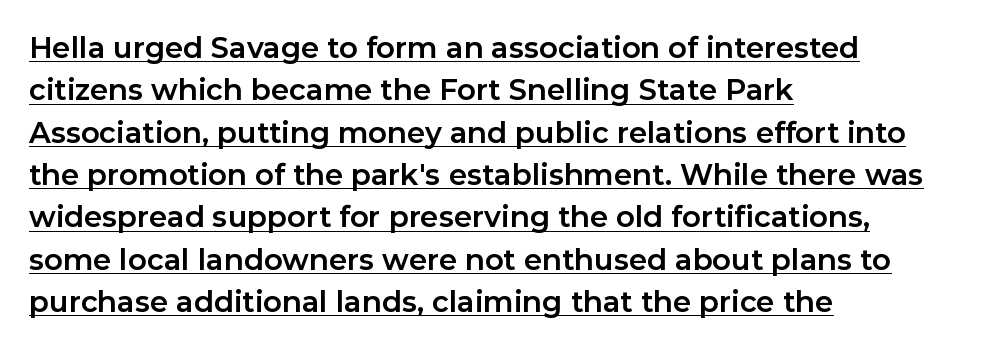
Q: Is the text bold? A: Yes.
Q: Is the text italic (slanted)? A: No, it is upright.
Q: Is the typeface a serif or a sans-serif typeface? A: Sans-serif.
Q: Is the text underlined? A: Yes.
Q: How is the paragraph aligned? A: Left-aligned.
Q: Is the spacing between letters normal or unusually wide? A: Normal.
Q: Is the spacing between lines tight, normal or loose? A: Normal.
Q: Width (condensed, normal, or wide)? A: Normal.
Q: Stroke contrast? A: Low.
Q: x-height? A: Medium.
Q: Monospaced? A: No.
